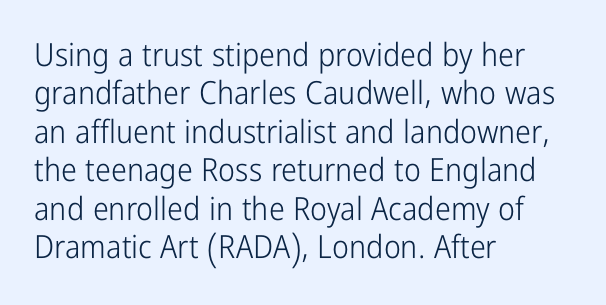
The image shows 32 px light, condensed sans-serif type, upright; set left-aligned, line spacing 1.2x, normal letter spacing, not underlined; low stroke contrast and a medium x-height.
